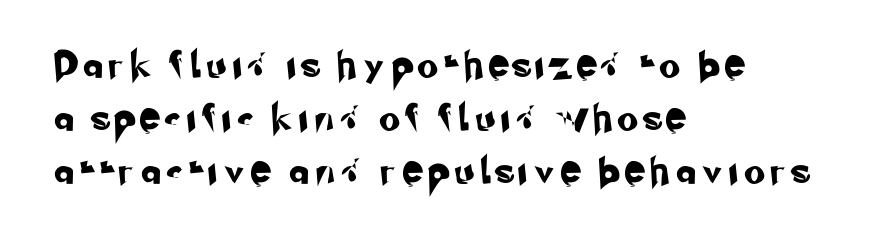
Q: Is the text underlined? A: No.
Q: How is the paragraph aligned? A: Left-aligned.
Q: Is the spacing between letters normal or unusually wide? A: Unusually wide.
Q: Is the spacing between lines tight, normal or loose? A: Loose.
